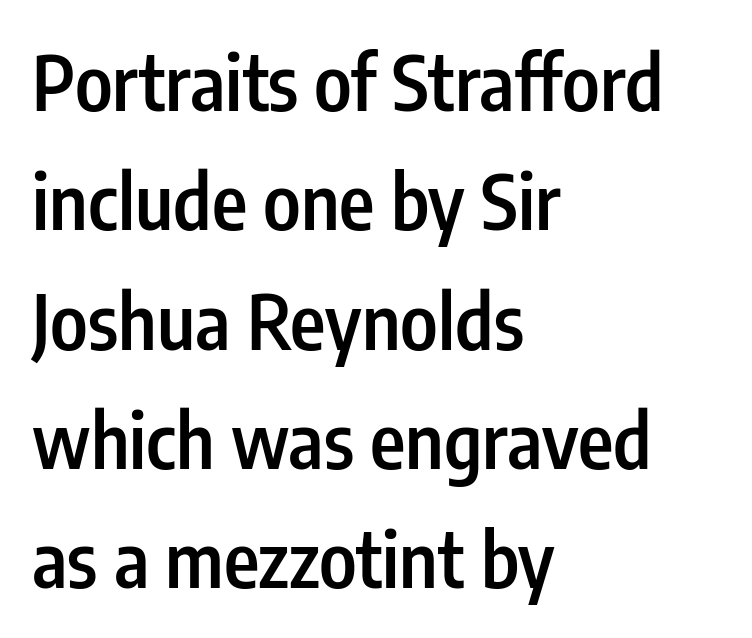
The image shows 76 px semibold, condensed sans-serif type, upright; set left-aligned, normal line spacing (1.57x), normal letter spacing, not underlined; low stroke contrast and a medium x-height.
